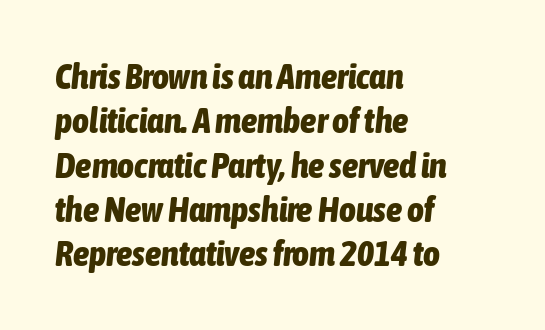
The image shows 36 px bold, condensed type, italic (leaning right); set left-aligned, line spacing 1.23x, normal letter spacing, not underlined; low stroke contrast and a medium x-height.
